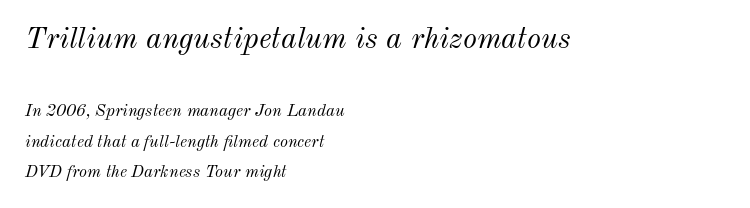
The image shows 30 px light type, italic (leaning right); set left-aligned, line spacing 1.8x, normal letter spacing, not underlined; the first (top) block is 1.76x larger; medium stroke contrast and a small x-height.
